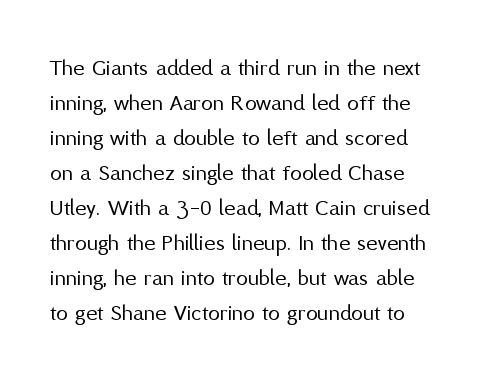
The image shows 24 px text type, upright; set normal line spacing (1.46x), normal letter spacing, not underlined.
